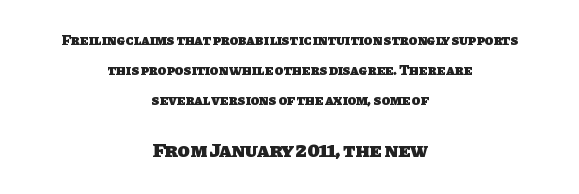
The image shows 20 px bold type; set centered, loose line spacing (2.13x), normal letter spacing, not underlined; the second (bottom) block is 1.43x larger.
